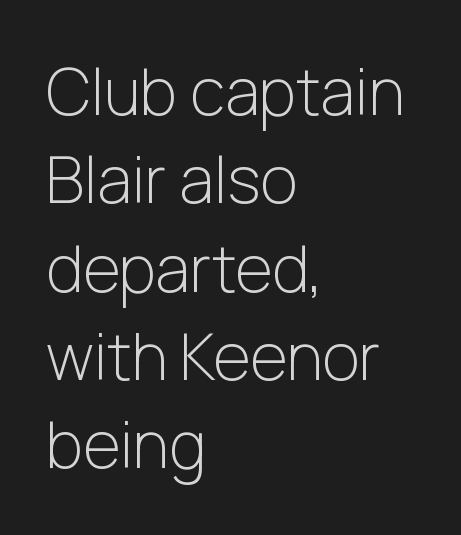
The image shows 64 px light sans-serif type, upright; set left-aligned, normal line spacing (1.38x), normal letter spacing, not underlined; low stroke contrast and a medium x-height.
